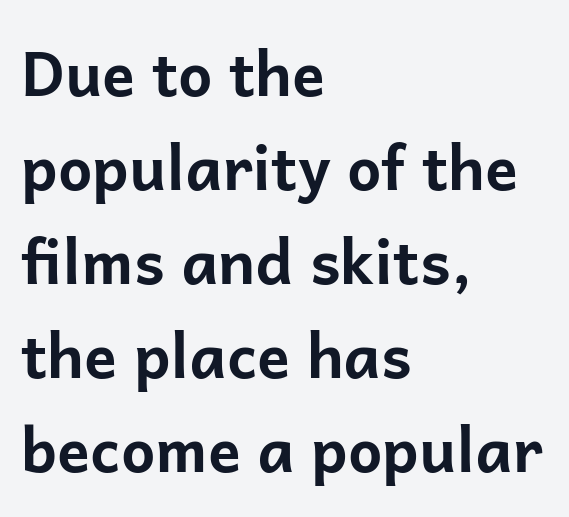
The image shows 61 px bold sans-serif type, upright; set left-aligned, normal line spacing (1.54x), normal letter spacing, not underlined; low stroke contrast and a medium x-height.
